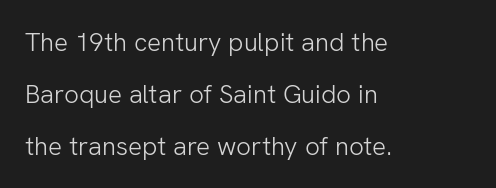
The image shows 26 px text type, upright; set left-aligned, loose line spacing (2.0x), normal letter spacing, not underlined.
